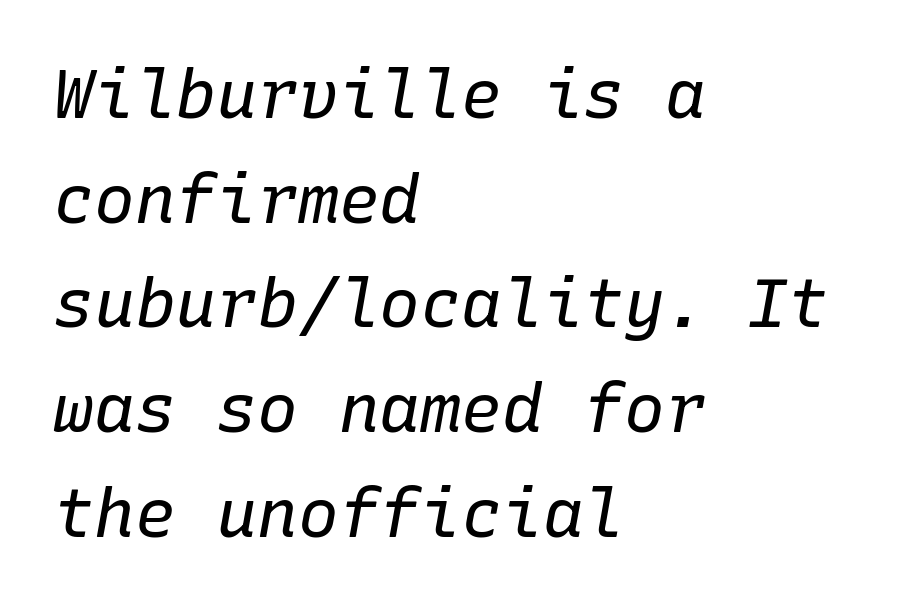
Regarding leading, the lines here are spaced in the standard way. The letters sit at their default tracking, neither squeezed nor spread. The zone under the glyphs is completely vacant. Designer's note — italics engaged.
